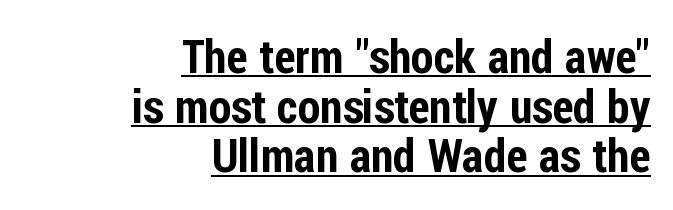
The face used here is rendered with its standard letterfit. Italic: no, the glyphs are upright roman. The specimen includes a rule beneath the text block's lines. Line spacing here is tight.
